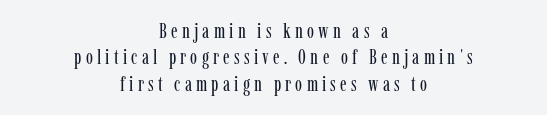
The image shows 21 px text type, upright; set centered, normal line spacing (1.26x), unusually wide letter spacing (+0.2 em), not underlined.
